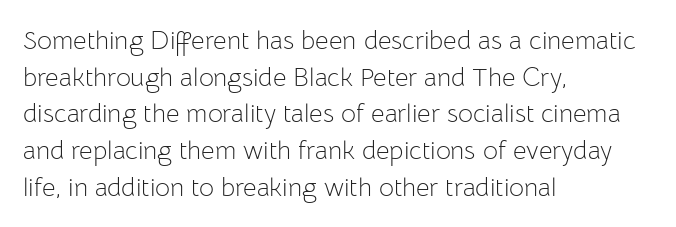
Q: Is the text bold? A: No.
Q: Is the text italic (slanted)? A: No, it is upright.
Q: Is the text underlined? A: No.
Q: How is the paragraph aligned? A: Left-aligned.
Q: Is the spacing between letters normal or unusually wide? A: Normal.
Q: Is the spacing between lines tight, normal or loose? A: Normal.
